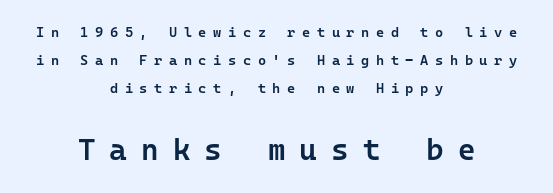
{"serif": "no", "italic": "no", "bold": "semi", "weight": "semibold", "width": "normal", "stroke_contrast": "low", "x_height": "medium", "underline": "no", "align": "center", "line_spacing": "loose", "line_spacing_ratio": 2.01, "letter_spacing": "wide", "letter_spacing_em": 0.47, "larger_block": "second", "size_ratio": 2.14, "glyph_px": 30}
